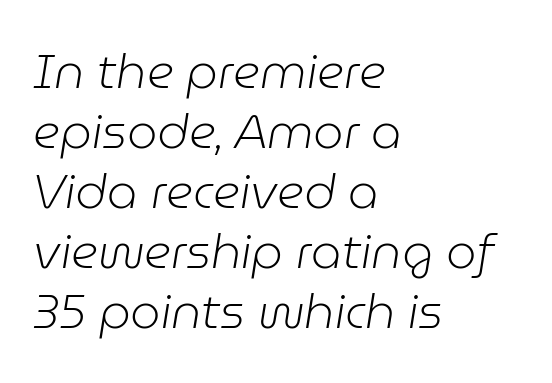
Q: Is the text bold? A: No.
Q: Is the text italic (slanted)? A: Yes, it leans right by about 9 degrees.
Q: Is the text underlined? A: No.
Q: How is the paragraph aligned? A: Left-aligned.
Q: Is the spacing between letters normal or unusually wide? A: Normal.
Q: Is the spacing between lines tight, normal or loose? A: Normal.
Q: Width (condensed, normal, or wide)? A: Normal.
Q: Stroke contrast? A: Low.
Q: x-height? A: Medium.
Q: Monospaced? A: No.
